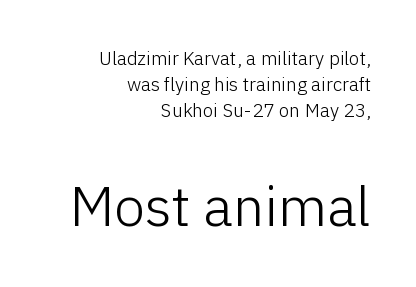
The font family rendered here belongs to the sans-serif group. The paragraph has a hard right edge and a soft left edge. Varying glyph widths throughout — classic text-font behaviour. Larger block? The one below; the one above is distinctly smaller. The lettering holds an erect, upright posture throughout. This is not heavy type; no bold has been used.
